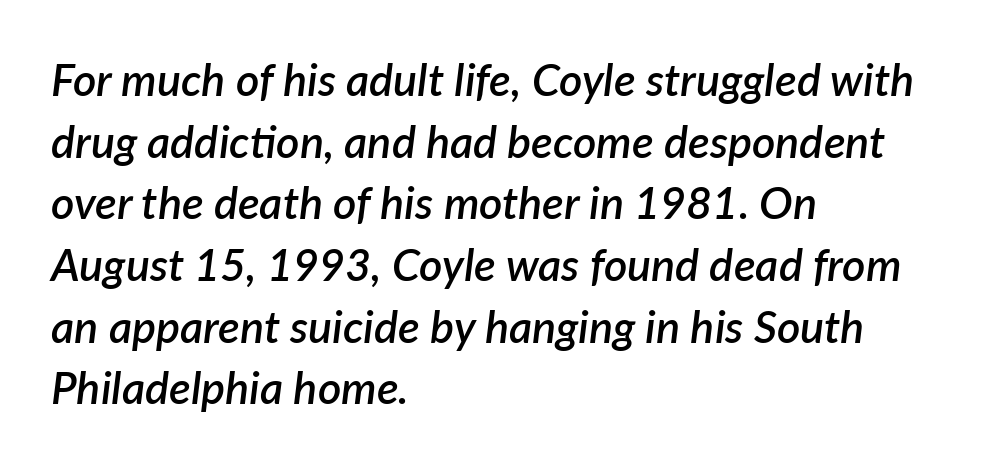
{"italic": "yes", "lean": "right", "slant_degrees": 7, "bold": "semi", "weight": "semibold", "width": "normal", "stroke_contrast": "low", "x_height": "medium", "monospaced": "no", "underline": "no", "align": "left", "line_spacing": "normal", "line_spacing_ratio": 1.37, "letter_spacing": "normal", "letter_spacing_em": 0.0, "glyph_px": 45}
